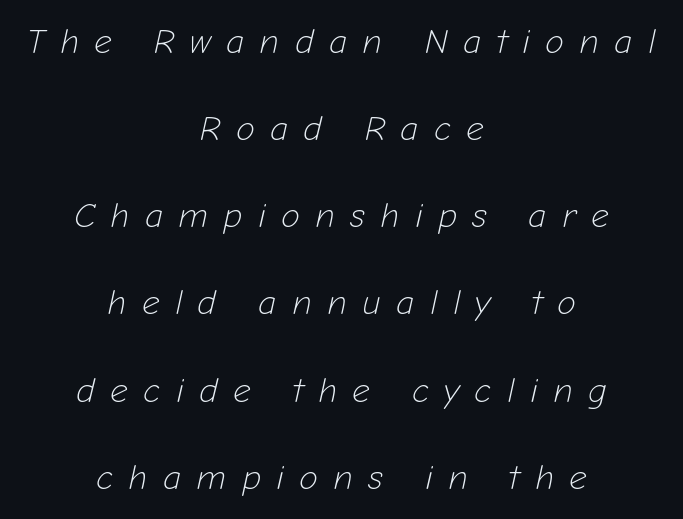
{"italic": "yes", "lean": "right", "slant_degrees": 12, "bold": "no", "weight": "light", "width": "normal", "stroke_contrast": "low", "x_height": "medium", "monospaced": "no", "underline": "no", "align": "center", "line_spacing": "loose", "line_spacing_ratio": 2.49, "letter_spacing": "wide", "letter_spacing_em": 0.43, "glyph_px": 35}
